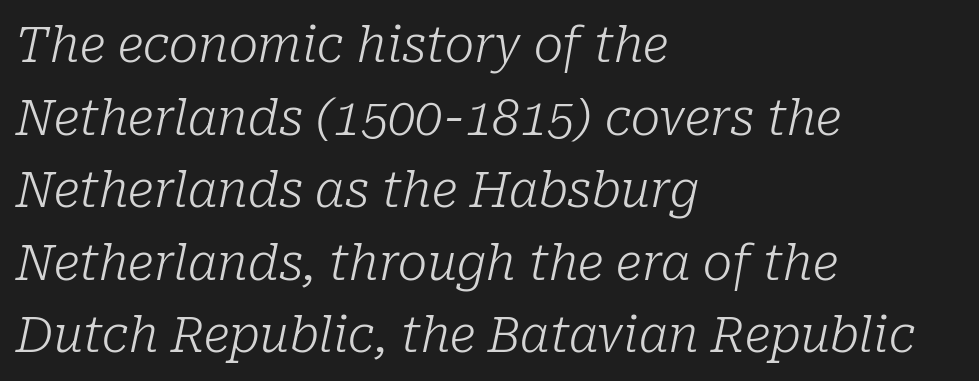
{"serif": "yes", "italic": "yes", "lean": "right", "slant_degrees": 10, "bold": "no", "weight": "light", "width": "normal", "stroke_contrast": "low", "x_height": "medium", "monospaced": "no", "underline": "no", "align": "left", "line_spacing": "normal", "line_spacing_ratio": 1.48, "letter_spacing": "normal", "letter_spacing_em": 0.0, "glyph_px": 49}
